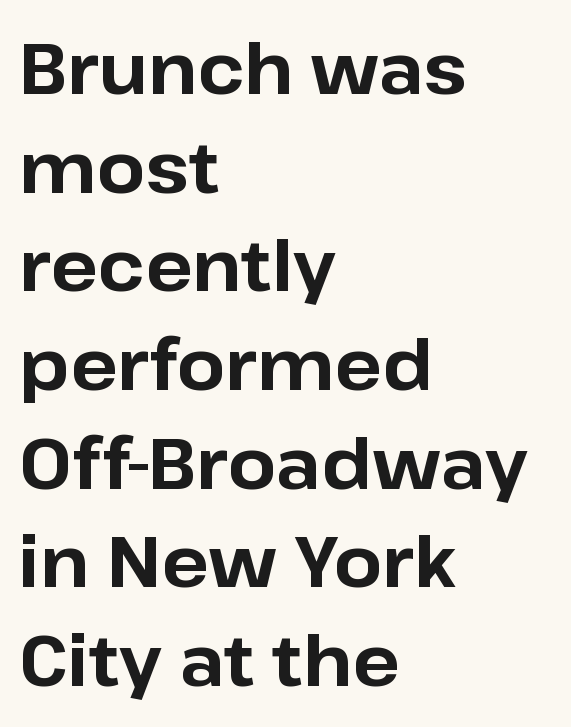
{"serif": "no", "italic": "no", "bold": "yes", "weight": "bold", "width": "normal", "stroke_contrast": "low", "x_height": "medium", "monospaced": "no", "underline": "no", "align": "left", "line_spacing": "normal", "line_spacing_ratio": 1.41, "letter_spacing": "normal", "letter_spacing_em": 0.0, "glyph_px": 70}
